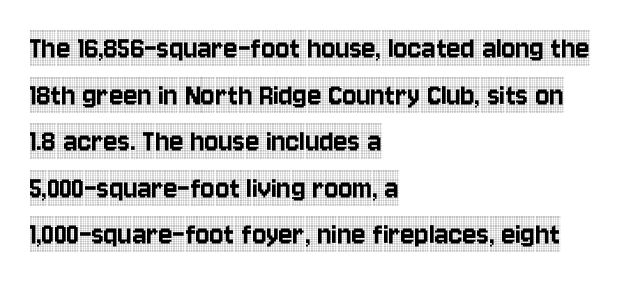
These lines are composed in type with serifs. The letters advance in unequal steps, a hallmark of proportional type. Whoever set this chose a conventional vertical rhythm. A student would call this left alignment; a typographer would say flush left, rag right. Plain, unruled lines of type. Default kerning and tracking; the words read as compact shapes.
